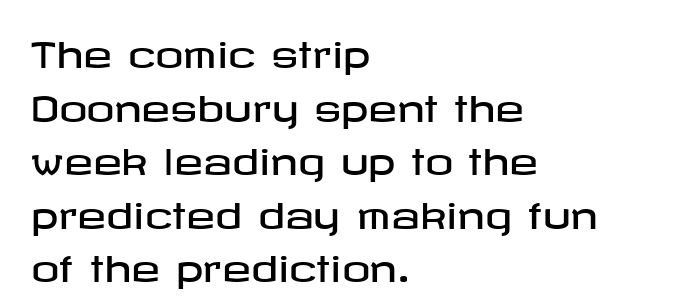
The image shows 35 px wide sans-serif type, upright; set left-aligned, normal line spacing (1.53x), normal letter spacing, not underlined; low stroke contrast and a medium x-height.
